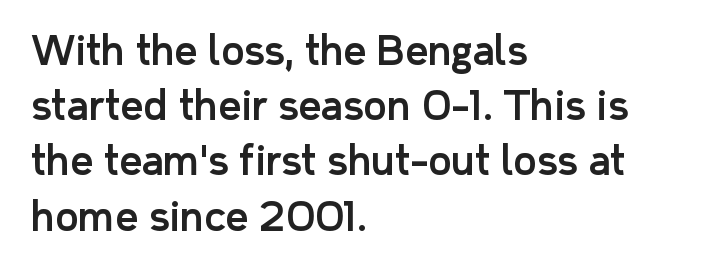
The image shows 40 px sans-serif type, upright; set left-aligned, normal line spacing (1.38x), normal letter spacing, not underlined; low stroke contrast and a medium x-height.
